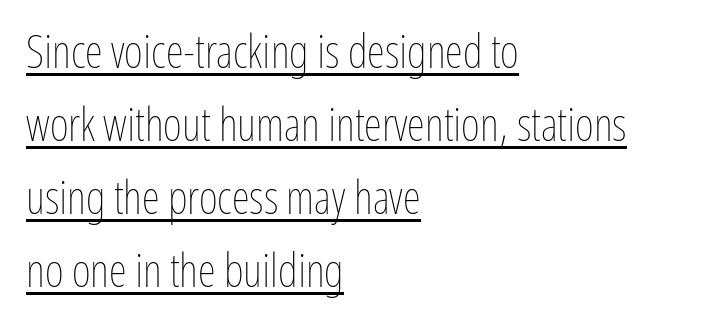
When letters stand straight like this, we call the style roman or upright. Think of a printed novel: that variable character pitch is what you see here. Heft: none added — not bold. Quick note: interline space is typical. Check the space under the baseline: a stroke is drawn there. These lines keep a tight, regular rhythm from letter to letter.
